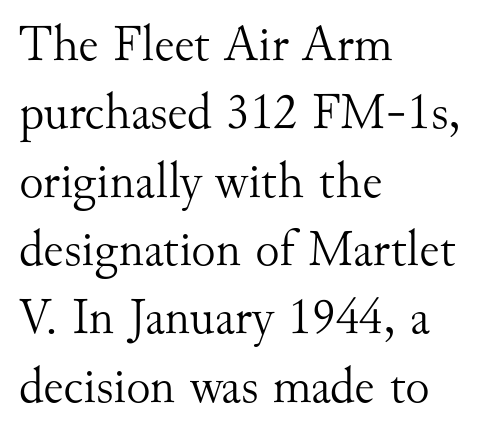
The tracking reads as untouched default to a designer's eye. The specimen reads as upright at a glance. The space between consecutive lines is moderate. The designer went with a serif here, giving each stem small feet. The baseline area is clear. Think of a printed novel: that variable character pitch is what you see here.
